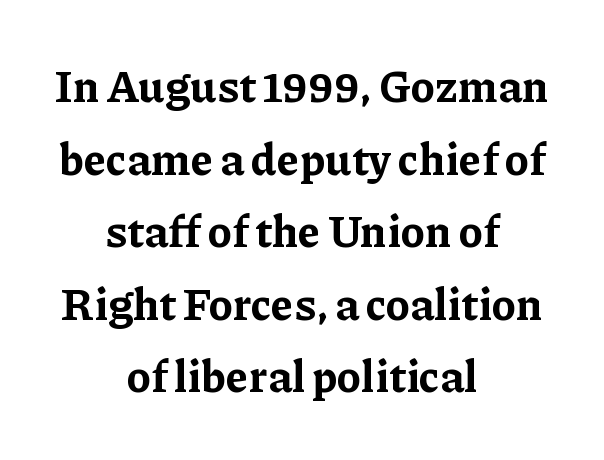
The rendering uses natural spacing where letterforms have individual widths. The foot of each line stays bare and open. Observe the ordinary spacing: letters are neighbours, not strangers. The lines in this sample share a center point and differ in where they start and stop.
